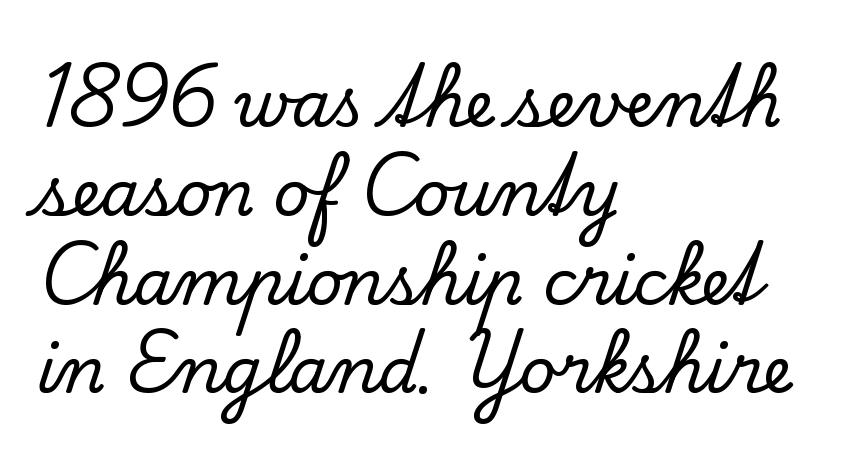
{"serif": "yes", "width": "normal", "stroke_contrast": "low", "x_height": "small", "monospaced": "no", "underline": "no", "align": "left", "line_spacing": "normal", "line_spacing_ratio": 1.41, "letter_spacing": "normal", "letter_spacing_em": 0.0, "glyph_px": 63}
